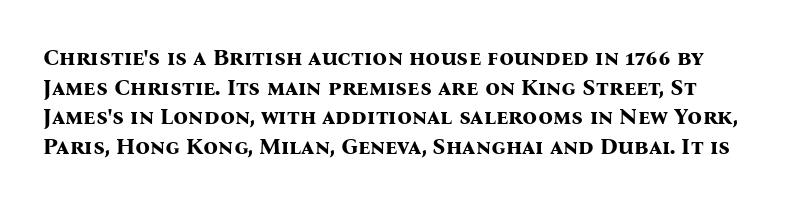
Anything drawn beneath the words? Only blank space. These lines were composed using upright roman letters. In terms of weight, the rendering is a true, heavy bold. Honestly, the row spacing looks completely unremarkable. The gaps between neighbouring characters are ordinary and unremarkable.
